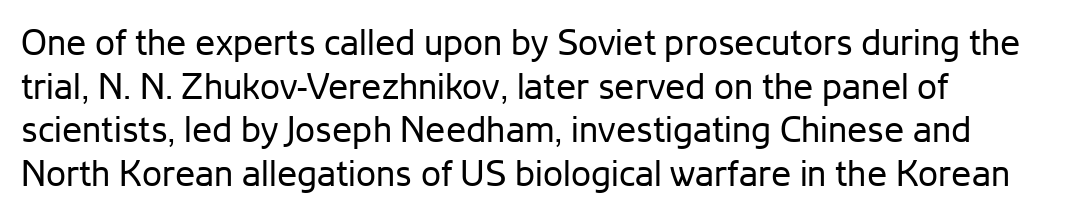
Characters follow at the spacing the type designer built in. This rendering features lettering with no underline. Here the designer chose a conventional face with non-uniform glyph widths. The letterforms sit at book weight or below. It's the straight-up-and-down kind of type. These lines are composed in type without serifs.
